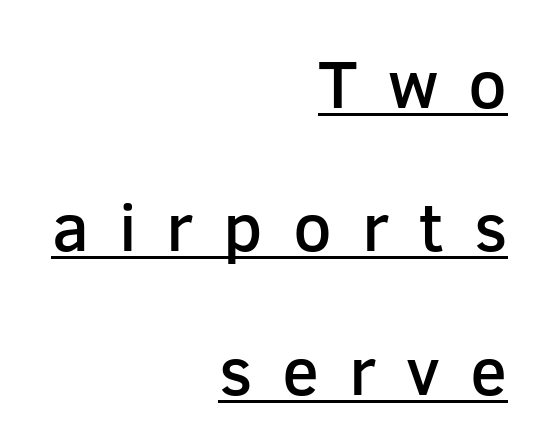
{"serif": "no", "italic": "no", "bold": "semi", "weight": "semibold", "width": "normal", "stroke_contrast": "low", "x_height": "medium", "monospaced": "no", "underline": "yes", "align": "right", "line_spacing": "loose", "line_spacing_ratio": 2.11, "letter_spacing": "wide", "letter_spacing_em": 0.44, "glyph_px": 68}
